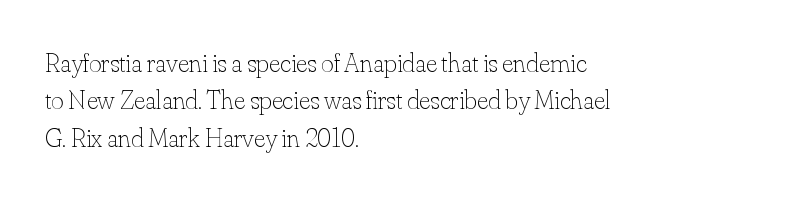
Interline gaps are of average width in this sample. Inter-character spacing is left at the font's built-in metrics. If you drew a line through each stem, it would be perfectly vertical. Words float on clear page, feet unadorned. Each line starts at the same left margin while the right side varies.
